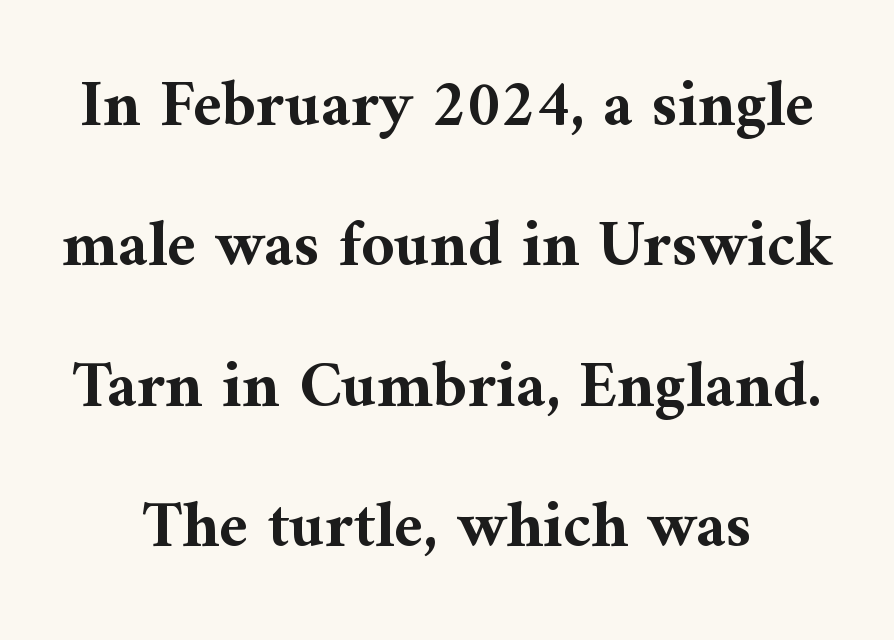
{"serif": "yes", "italic": "no", "bold": "yes", "weight": "bold", "width": "normal", "stroke_contrast": "medium", "x_height": "medium", "monospaced": "no", "underline": "no", "line_spacing": "loose", "line_spacing_ratio": 2.16, "letter_spacing": "normal", "letter_spacing_em": 0.0, "glyph_px": 65}
